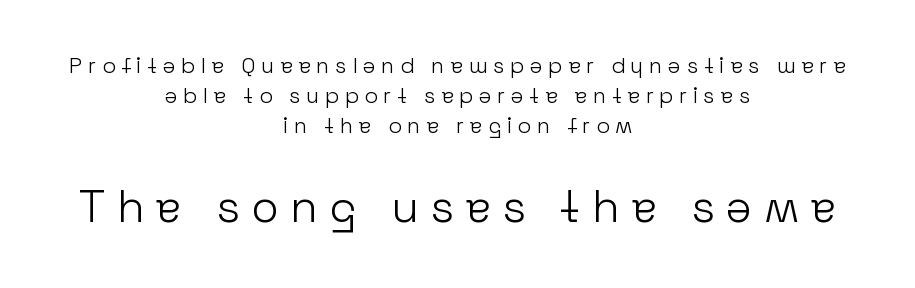
Q: Is the text bold? A: No.
Q: Is the text italic (slanted)? A: No, it is upright.
Q: Is the typeface a serif or a sans-serif typeface? A: Sans-serif.
Q: Is the text underlined? A: No.
Q: How is the paragraph aligned? A: Centered.
Q: Is the spacing between letters normal or unusually wide? A: Unusually wide.
Q: Is the spacing between lines tight, normal or loose? A: Normal.
Q: Which block of text is set in a larger size, the first (top) or the second (bottom)? A: The second (bottom) one.
Q: Width (condensed, normal, or wide)? A: Normal.
Q: Stroke contrast? A: Low.
Q: x-height? A: Medium.
Q: Monospaced? A: No.
